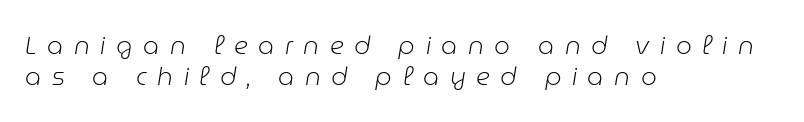
The specimen reads as italic at a glance. The gap between lines stays unmarked. Stroke thickness stays within the range of a standard reading face or lighter. This rendering widens character spacing well past its baseline value.
